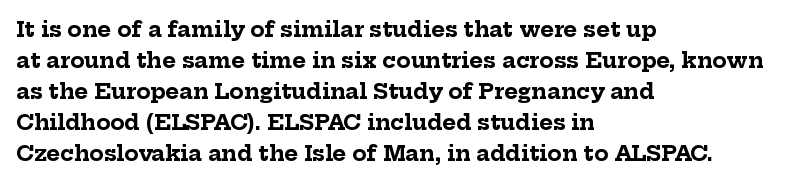
{"italic": "no", "bold": "yes", "underline": "no", "align": "left", "line_spacing": "normal", "line_spacing_ratio": 1.48, "letter_spacing": "normal", "letter_spacing_em": 0.0, "glyph_px": 21}
